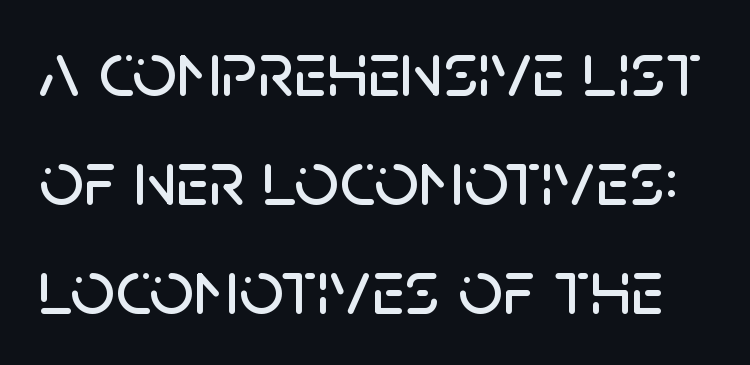
{"serif": "no", "italic": "no", "width": "normal", "stroke_contrast": "low", "x_height": "large", "monospaced": "no", "underline": "no", "line_spacing": "normal", "line_spacing_ratio": 1.4, "letter_spacing": "normal", "letter_spacing_em": 0.0, "glyph_px": 78}
